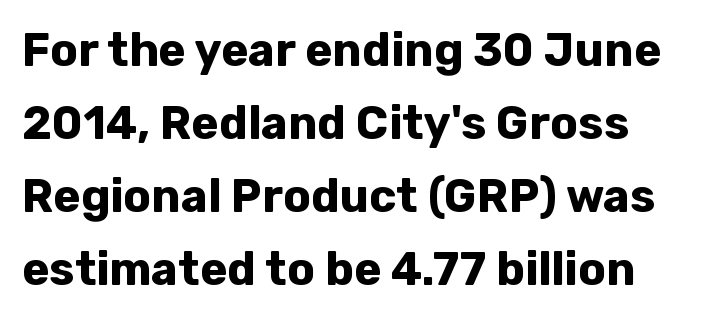
Q: Is the text bold? A: Yes.
Q: Is the text italic (slanted)? A: No, it is upright.
Q: Is the typeface a serif or a sans-serif typeface? A: Sans-serif.
Q: Is the text underlined? A: No.
Q: How is the paragraph aligned? A: Left-aligned.
Q: Is the spacing between letters normal or unusually wide? A: Normal.
Q: Is the spacing between lines tight, normal or loose? A: Normal.
Q: Width (condensed, normal, or wide)? A: Normal.
Q: Stroke contrast? A: Low.
Q: x-height? A: Medium.
Q: Monospaced? A: No.
